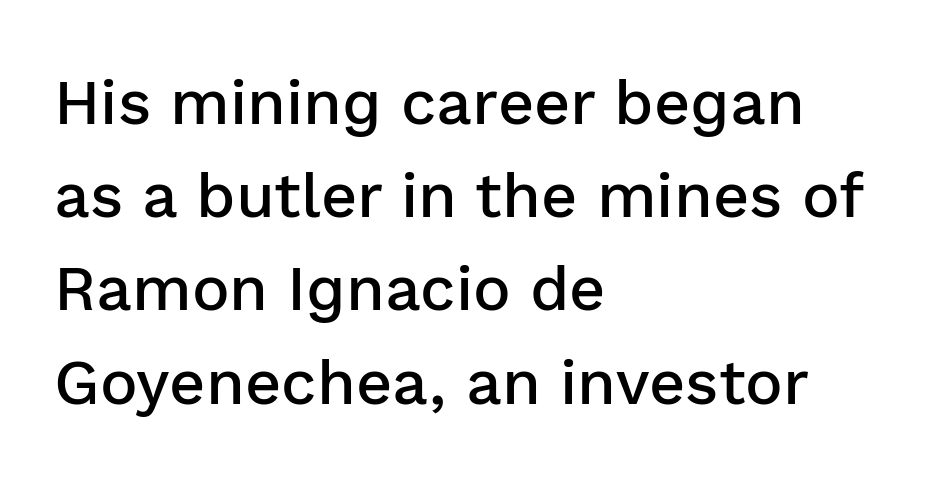
{"serif": "no", "italic": "no", "bold": "semi", "weight": "semibold", "width": "normal", "stroke_contrast": "low", "x_height": "medium", "monospaced": "no", "underline": "no", "align": "left", "line_spacing": "normal", "line_spacing_ratio": 1.48, "letter_spacing": "normal", "letter_spacing_em": 0.0, "glyph_px": 63}
